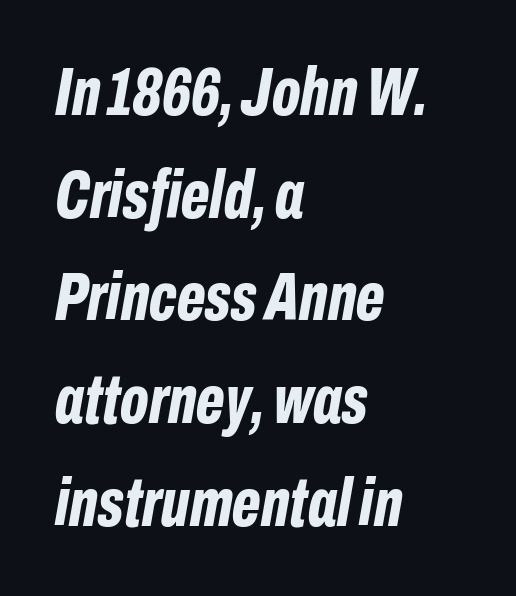
{"italic": "yes", "lean": "right", "slant_degrees": 10, "bold": "yes", "weight": "bold", "width": "condensed", "stroke_contrast": "low", "x_height": "medium", "monospaced": "no", "underline": "no", "align": "left", "line_spacing": "normal", "line_spacing_ratio": 1.51, "letter_spacing": "normal", "letter_spacing_em": 0.0, "glyph_px": 68}
